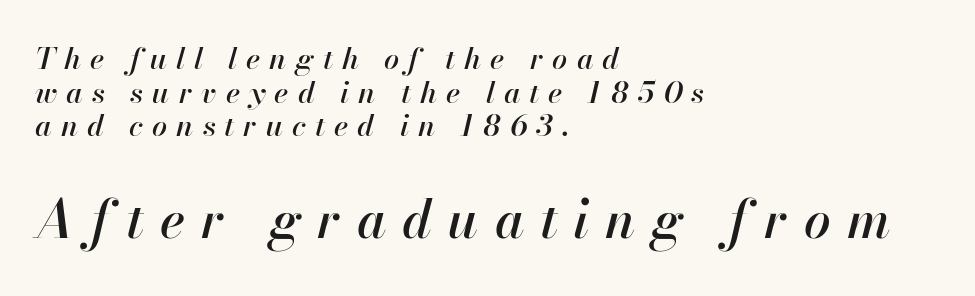
Think of a printed novel: that variable character pitch is what you see here. A typesetter would call this heavily tracked-out type. The emphasis by scale lands on block number two, below. Emphasis-style slanted type is in use.
